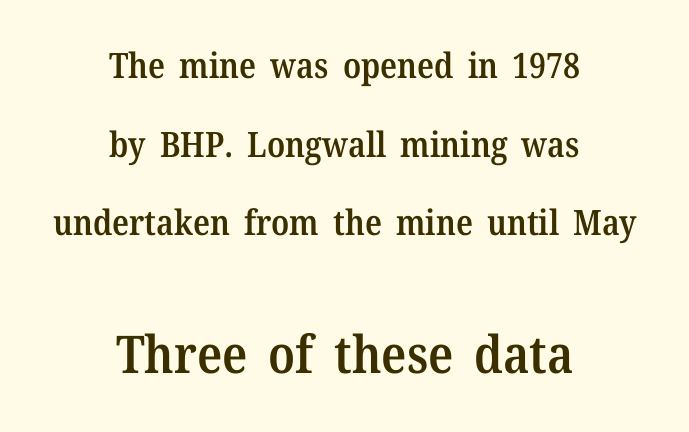
Q: Is the text bold? A: Semi-bold.
Q: Is the text italic (slanted)? A: No, it is upright.
Q: Is the typeface a serif or a sans-serif typeface? A: Serif.
Q: Is the text underlined? A: No.
Q: How is the paragraph aligned? A: Centered.
Q: Is the spacing between letters normal or unusually wide? A: Normal.
Q: Is the spacing between lines tight, normal or loose? A: Loose.
Q: Which block of text is set in a larger size, the first (top) or the second (bottom)? A: The second (bottom) one.
Q: Width (condensed, normal, or wide)? A: Normal.
Q: Stroke contrast? A: Medium.
Q: x-height? A: Medium.
Q: Monospaced? A: No.
